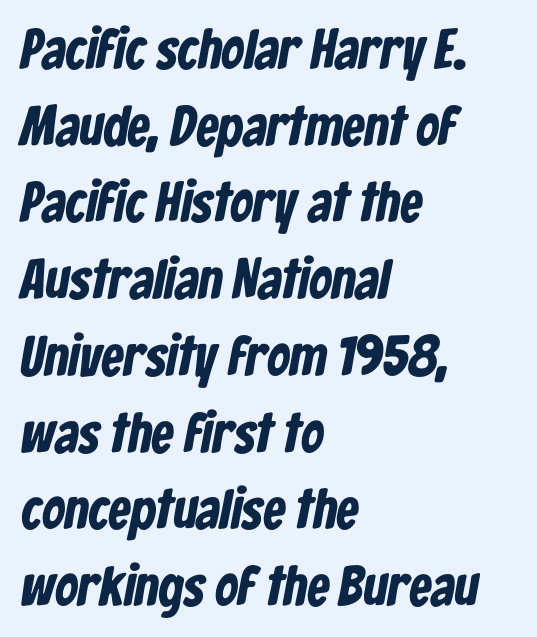
You can tell from the bare stems that sans-serif type was used. This rendering leaves character spacing at its baseline value. Clear beneath every line of the passage. The passage shown stacks its lines at a standard gap. The setting favours the left margin, as ordinary paragraphs usually do.
